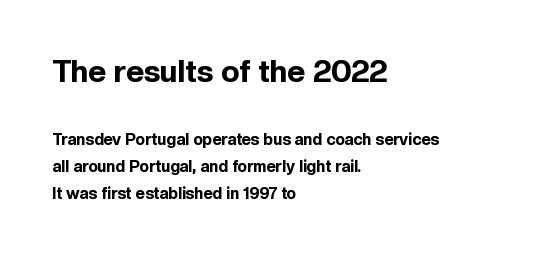
Q: Is the text bold? A: Yes.
Q: Is the text italic (slanted)? A: No, it is upright.
Q: Is the typeface a serif or a sans-serif typeface? A: Sans-serif.
Q: Is the text underlined? A: No.
Q: How is the paragraph aligned? A: Left-aligned.
Q: Is the spacing between letters normal or unusually wide? A: Normal.
Q: Is the spacing between lines tight, normal or loose? A: Normal.
Q: Which block of text is set in a larger size, the first (top) or the second (bottom)? A: The first (top) one.
Q: Width (condensed, normal, or wide)? A: Normal.
Q: x-height? A: Medium.
Q: Monospaced? A: No.
